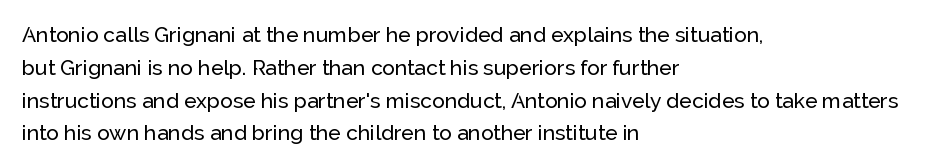
The image shows 21 px text type, upright; set left-aligned, normal line spacing (1.56x), normal letter spacing, not underlined.
